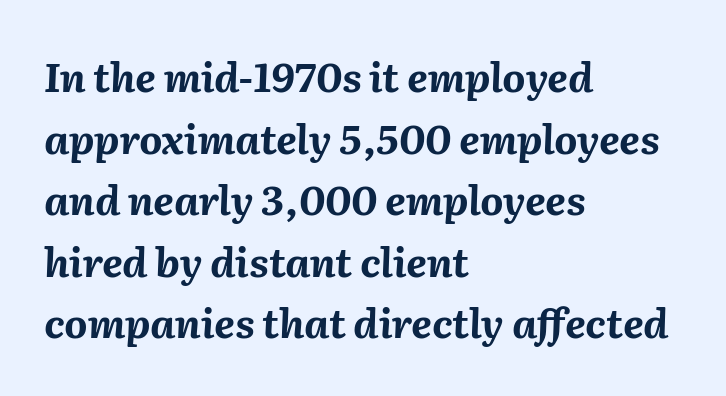
Q: Is the text bold? A: Yes.
Q: Is the text italic (slanted)? A: Yes, it leans right by about 2 degrees.
Q: Is the text underlined? A: No.
Q: How is the paragraph aligned? A: Left-aligned.
Q: Is the spacing between letters normal or unusually wide? A: Normal.
Q: Is the spacing between lines tight, normal or loose? A: Normal.
Q: Width (condensed, normal, or wide)? A: Normal.
Q: Stroke contrast? A: Medium.
Q: x-height? A: Medium.
Q: Monospaced? A: No.
